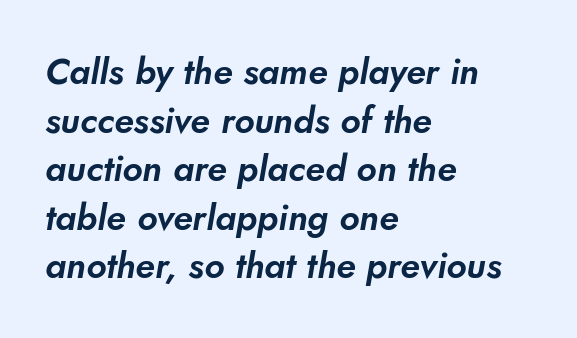
Q: Is the typeface a serif or a sans-serif typeface? A: Sans-serif.
Q: Is the text underlined? A: No.
Q: How is the paragraph aligned? A: Left-aligned.
Q: Is the spacing between letters normal or unusually wide? A: Normal.
Q: Is the spacing between lines tight, normal or loose? A: Normal.
Q: Width (condensed, normal, or wide)? A: Normal.
Q: Stroke contrast? A: Low.
Q: x-height? A: Small.
Q: Monospaced? A: No.
